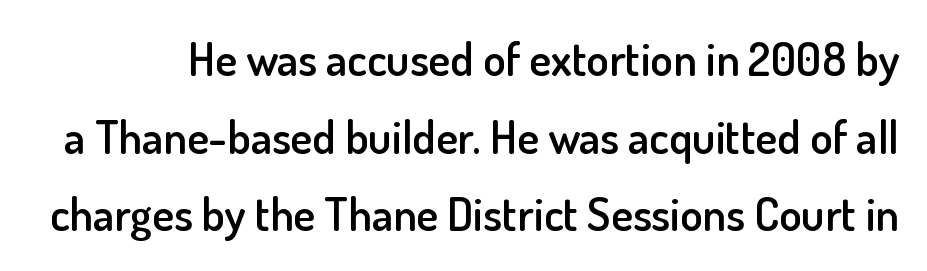
Q: Is the text bold? A: Semi-bold.
Q: Is the text italic (slanted)? A: No, it is upright.
Q: Is the typeface a serif or a sans-serif typeface? A: Sans-serif.
Q: Is the text underlined? A: No.
Q: Is the spacing between letters normal or unusually wide? A: Normal.
Q: Is the spacing between lines tight, normal or loose? A: Normal.
Q: Width (condensed, normal, or wide)? A: Normal.
Q: Stroke contrast? A: Low.
Q: x-height? A: Small.
Q: Monospaced? A: No.
